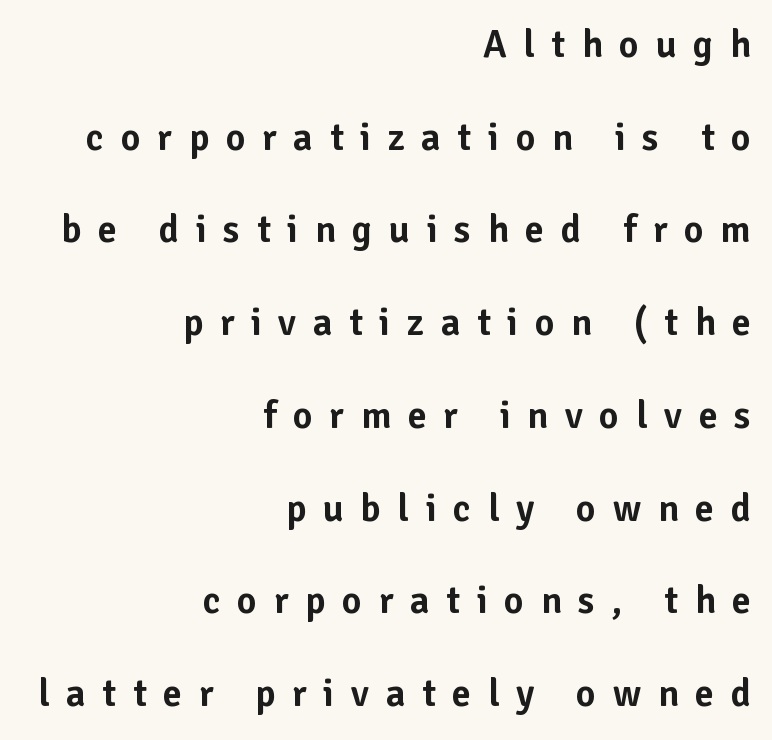
Posture: upright roman. Beneath every word, the page is bare. Reading down the column, the eye jumps a long way to each next line. If you drew a ruler down the right edge, every line would touch it. The passage shown is typed in a proportional face where columns would drift. Look at the tracking — it's clearly loosened, letters drifting apart.
